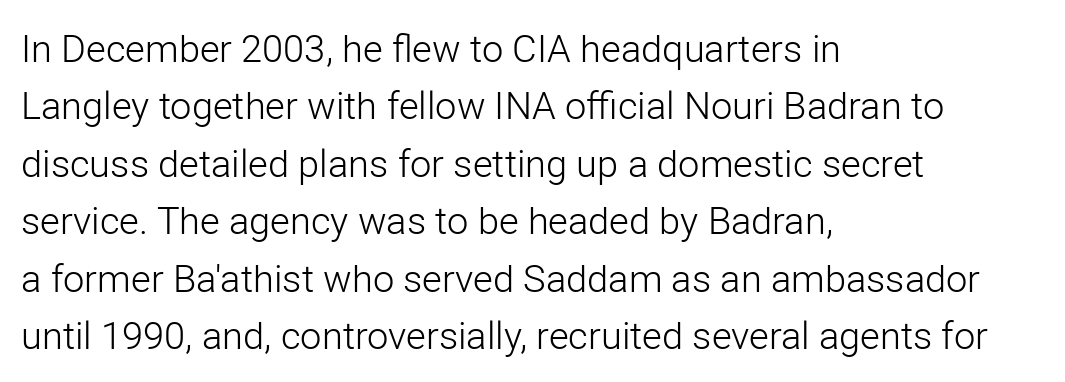
The image shows 38 px light sans-serif type, upright; set left-aligned, normal line spacing (1.51x), normal letter spacing, not underlined; low stroke contrast and a medium x-height.
